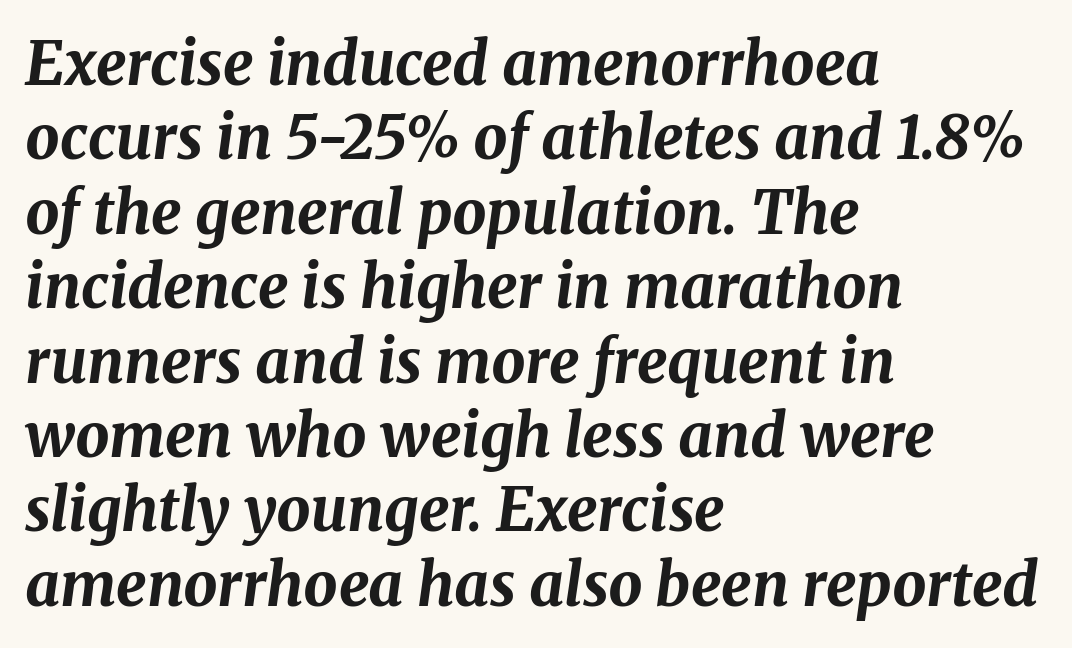
The image shows 60 px bold type, italic (leaning right); set left-aligned, line spacing 1.24x, normal letter spacing, not underlined; medium stroke contrast and a medium x-height.
